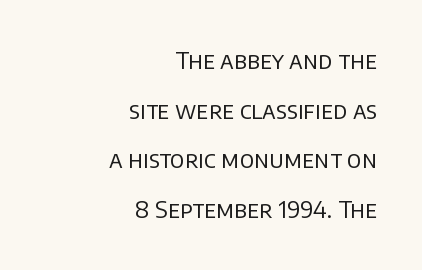
Descender tails drop into unmarked territory. Look at the tracking — it's just the regular setting, nothing added. How would I describe the line gaps? Wide and relaxed. The typeface has the unassuming heft of standard copy or less. One-word summary of the alignment: right.
